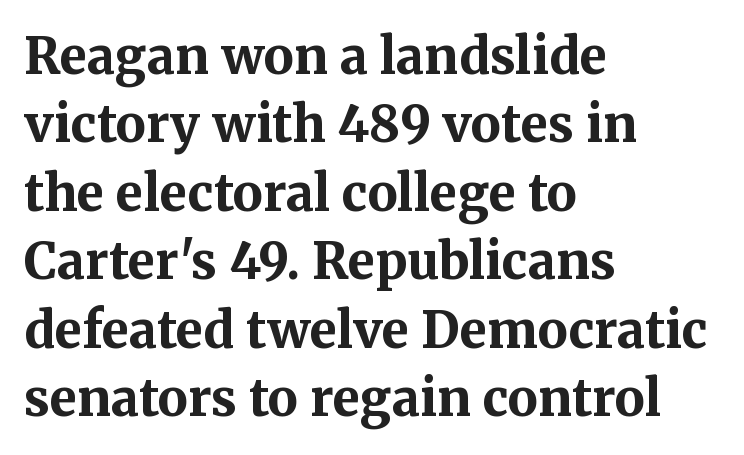
Chunky letters — that's bold for sure. Is this a fixed-width face? No — the glyphs have proportional, varying widths. If you drew a line through each stem, it would be perfectly vertical. No extra tracking has been applied to these lines. The lines in this sample share a left origin and differ only in where they stop. Serif or sans? Serif — the stroke terminals have little feet.
